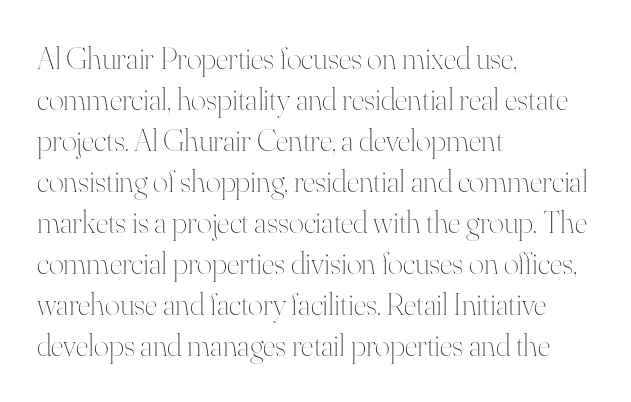
{"italic": "no", "bold": "no", "weight": "thin", "width": "normal", "stroke_contrast": "high", "x_height": "small", "monospaced": "no", "underline": "no", "align": "left", "line_spacing": "normal", "line_spacing_ratio": 1.28, "letter_spacing": "normal", "letter_spacing_em": 0.0, "glyph_px": 32}
